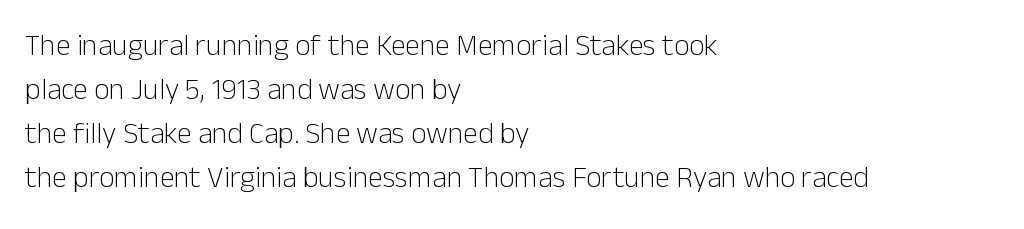
Q: Is the text bold? A: No.
Q: Is the text italic (slanted)? A: No, it is upright.
Q: Is the typeface a serif or a sans-serif typeface? A: Sans-serif.
Q: Is the text underlined? A: No.
Q: How is the paragraph aligned? A: Left-aligned.
Q: Is the spacing between letters normal or unusually wide? A: Normal.
Q: Is the spacing between lines tight, normal or loose? A: Normal.
Q: Width (condensed, normal, or wide)? A: Normal.
Q: Stroke contrast? A: Low.
Q: x-height? A: Medium.
Q: Monospaced? A: No.
